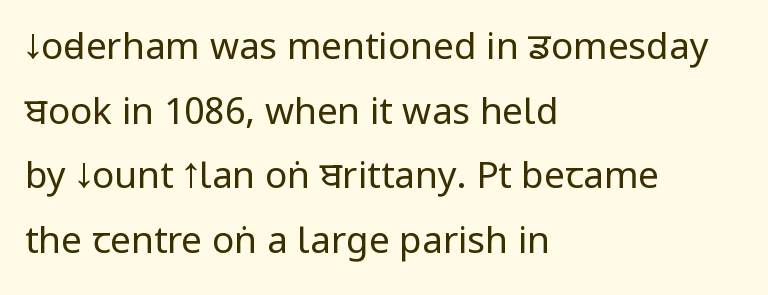
{"serif": "no", "italic": "no", "bold": "no", "weight": "regular", "width": "condensed", "stroke_contrast": "low", "x_height": "large", "monospaced": "no", "underline": "no", "align": "left", "line_spacing_ratio": 1.75, "letter_spacing": "normal", "letter_spacing_em": 0.0, "glyph_px": 37}
